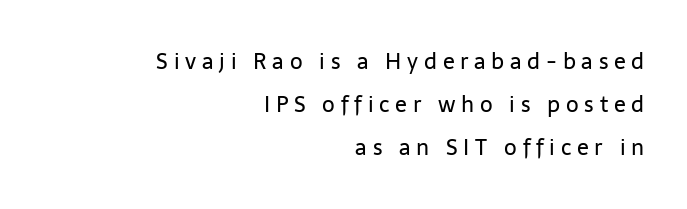
Line endings align vertically; line beginnings do not. A typesetter would call this heavily tracked-out type. The space directly below the letters is spotless. On a weight scale, this lands at 450 or below. Unlike italic type, these characters show no tilt at all. Loosely led — the rows are spread out.
